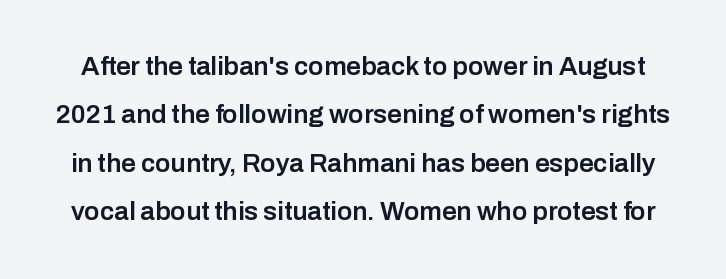
Characters follow at the spacing the type designer built in. The specimen reads as upright at a glance. Anything drawn beneath the words? Only blank space. On the weight axis this lands at semibold, roughly 600.
